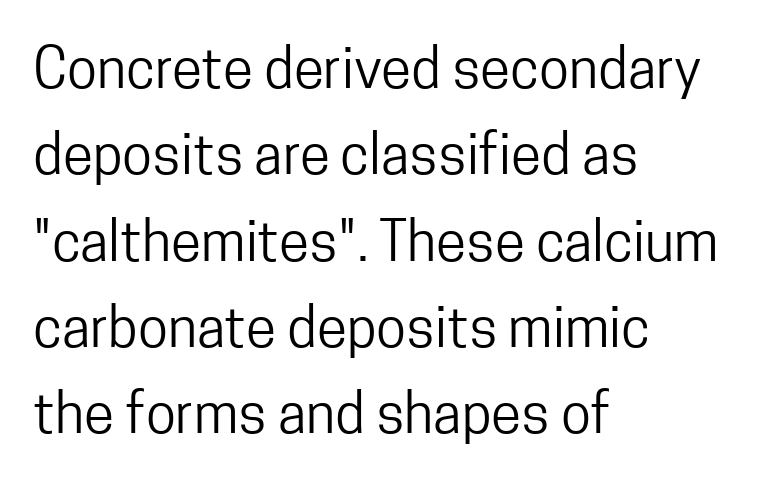
Bold? No — there's no thickening of the strokes. The letters sit at their default tracking, neither squeezed nor spread. Leftover space on each line is placed entirely after the last word. Ascenders rise straight up at ninety degrees.
